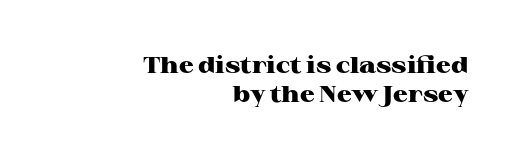
{"italic": "no", "bold": "yes", "underline": "no", "align": "right", "line_spacing": "normal", "line_spacing_ratio": 1.26, "letter_spacing": "normal", "letter_spacing_em": 0.0, "glyph_px": 23}
